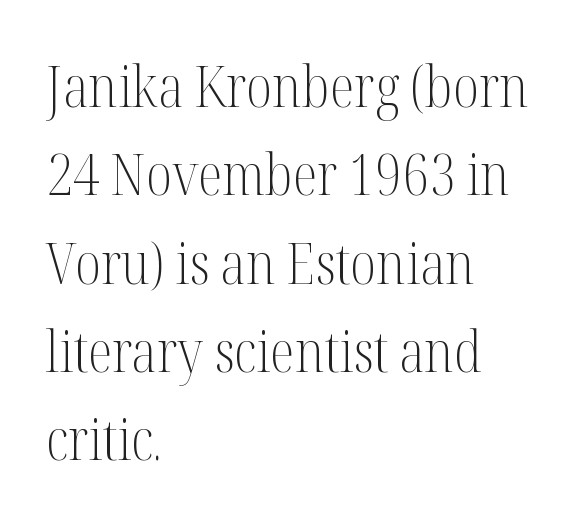
{"serif": "yes", "italic": "no", "bold": "no", "weight": "light", "width": "condensed", "stroke_contrast": "medium", "x_height": "medium", "monospaced": "no", "underline": "no", "align": "left", "line_spacing": "normal", "line_spacing_ratio": 1.55, "letter_spacing": "normal", "letter_spacing_em": 0.0, "glyph_px": 57}
